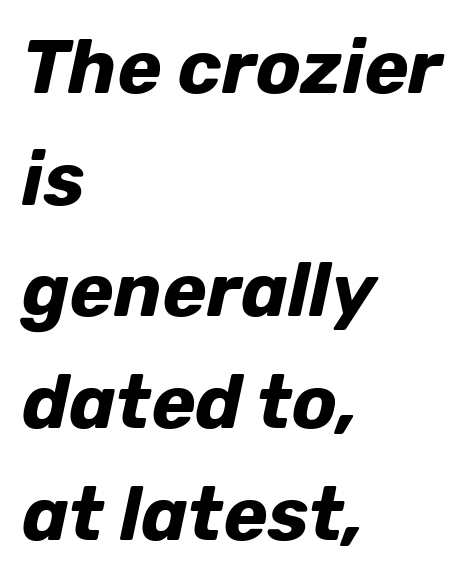
Q: Is the text bold? A: Yes.
Q: Is the text italic (slanted)? A: Yes, it leans right by about 12 degrees.
Q: Is the text underlined? A: No.
Q: How is the paragraph aligned? A: Left-aligned.
Q: Is the spacing between letters normal or unusually wide? A: Normal.
Q: Is the spacing between lines tight, normal or loose? A: Normal.
Q: Width (condensed, normal, or wide)? A: Normal.
Q: Stroke contrast? A: Low.
Q: x-height? A: Medium.
Q: Monospaced? A: No.
